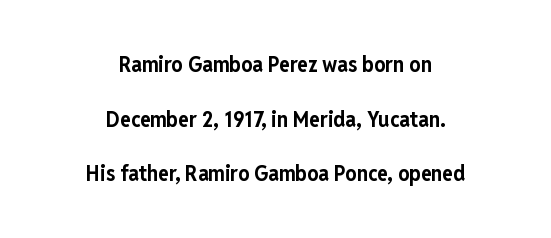
The image shows 22 px bold type, upright; set centered, loose line spacing (2.48x), normal letter spacing, not underlined.
